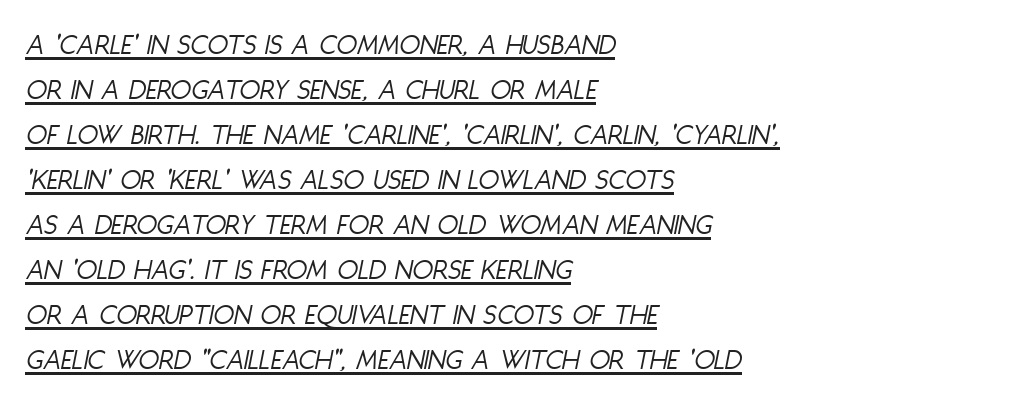
This block has exactly the height ordinary leading produces. Note the varied advance widths — an 'i' is clearly narrower than an 'm'. Stroke mass is kept to a normal reading level or below. Default kerning and tracking; the words read as compact shapes. What decoration does the sample have? An underline.
